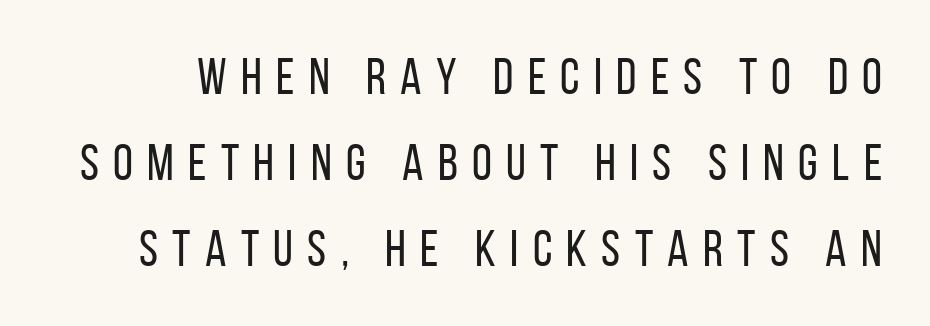
Q: Is the text bold? A: No.
Q: Is the text italic (slanted)? A: No, it is upright.
Q: Is the typeface a serif or a sans-serif typeface? A: Sans-serif.
Q: Is the text underlined? A: No.
Q: Is the spacing between letters normal or unusually wide? A: Unusually wide.
Q: Is the spacing between lines tight, normal or loose? A: Normal.
Q: Width (condensed, normal, or wide)? A: Condensed.
Q: Stroke contrast? A: Low.
Q: x-height? A: Large.
Q: Monospaced? A: No.
